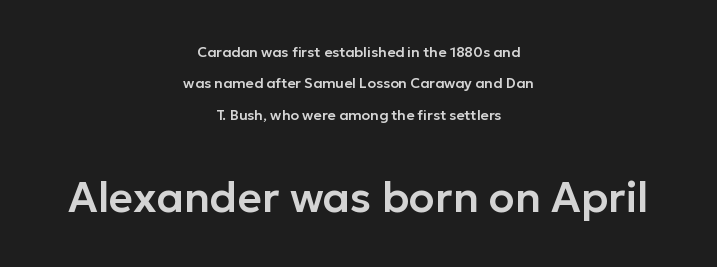
{"serif": "no", "italic": "no", "width": "normal", "stroke_contrast": "low", "x_height": "medium", "monospaced": "no", "underline": "no", "align": "center", "line_spacing": "loose", "line_spacing_ratio": 2.24, "letter_spacing": "normal", "letter_spacing_em": 0.0, "larger_block": "second", "size_ratio": 3.0, "glyph_px": 42}
